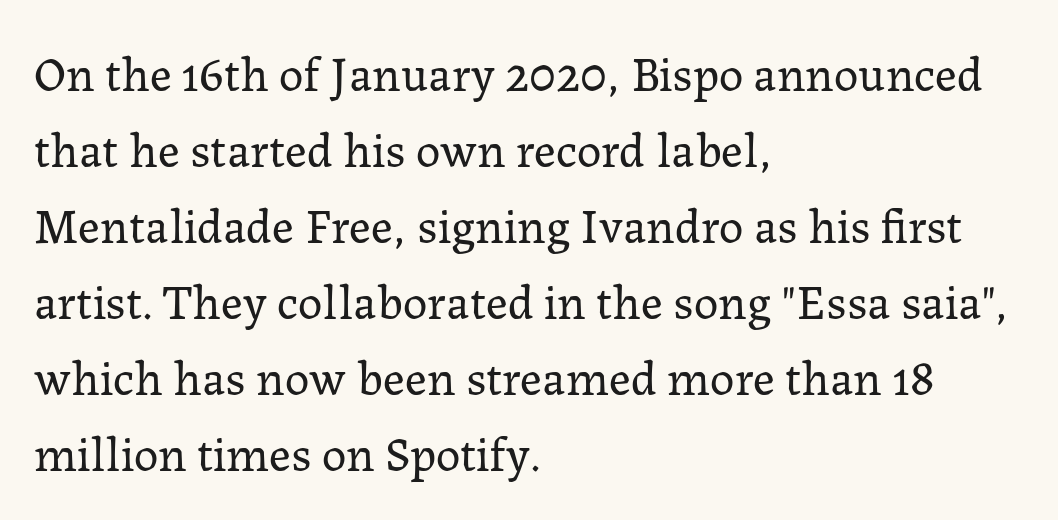
Leading: standard. The glyphs in this specimen are seriffed. Counters stay open thanks to moderate or lighter strokes. Is there any slant? The stems are plumb. The passage shown has conventional tracking throughout. The paragraph has a hard left edge and a soft right edge.
